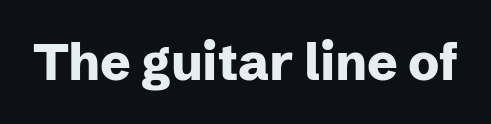
{"serif": "no", "italic": "no", "bold": "yes", "weight": "heavy", "width": "normal", "stroke_contrast": "low", "x_height": "medium", "monospaced": "no", "underline": "no", "letter_spacing": "normal", "letter_spacing_em": 0.0, "glyph_px": 51}
